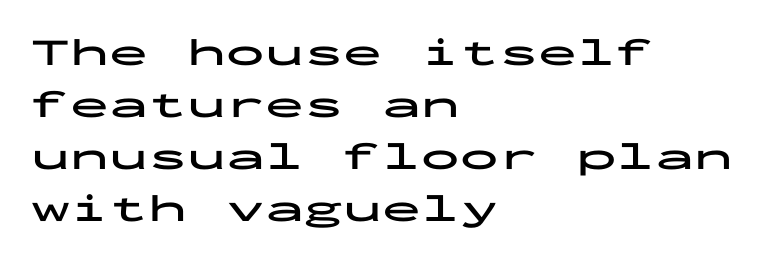
{"serif": "no", "italic": "no", "bold": "yes", "weight": "bold", "width": "wide", "stroke_contrast": "low", "x_height": "medium", "monospaced": "yes", "underline": "no", "align": "left", "line_spacing": "normal", "line_spacing_ratio": 1.33, "letter_spacing": "normal", "letter_spacing_em": 0.0, "glyph_px": 39}
